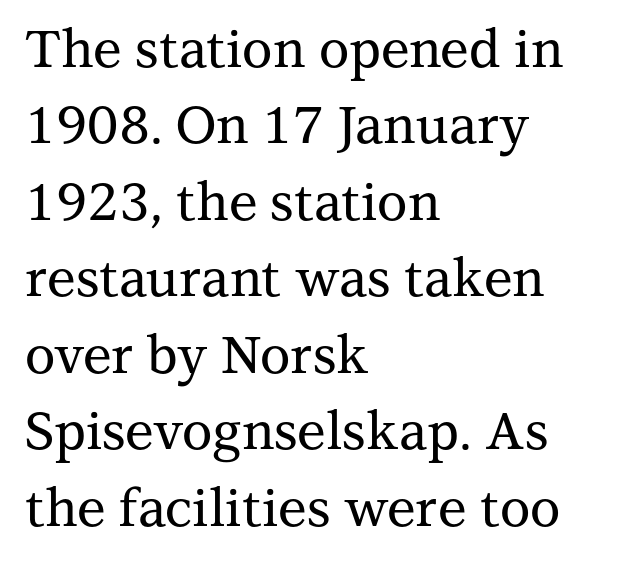
Q: Is the text italic (slanted)? A: No, it is upright.
Q: Is the typeface a serif or a sans-serif typeface? A: Serif.
Q: Is the text underlined? A: No.
Q: How is the paragraph aligned? A: Left-aligned.
Q: Is the spacing between letters normal or unusually wide? A: Normal.
Q: Is the spacing between lines tight, normal or loose? A: Normal.
Q: Width (condensed, normal, or wide)? A: Normal.
Q: Stroke contrast? A: Medium.
Q: x-height? A: Medium.
Q: Monospaced? A: No.
